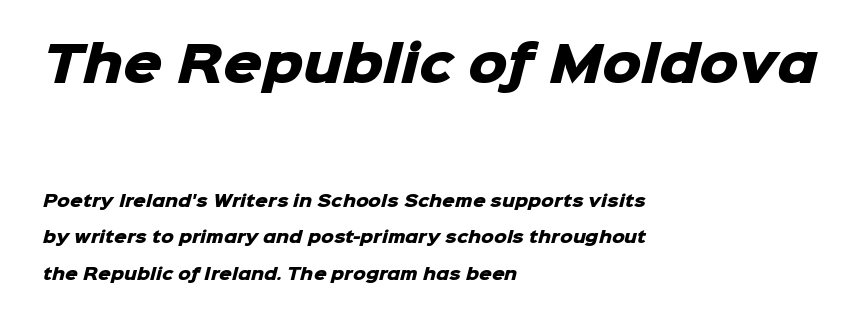
{"serif": "no", "bold": "yes", "weight": "heavy", "width": "normal", "stroke_contrast": "low", "x_height": "medium", "monospaced": "no", "underline": "no", "align": "left", "line_spacing": "loose", "line_spacing_ratio": 2.28, "letter_spacing": "normal", "letter_spacing_em": 0.0, "larger_block": "first", "size_ratio": 3.06, "glyph_px": 49}
